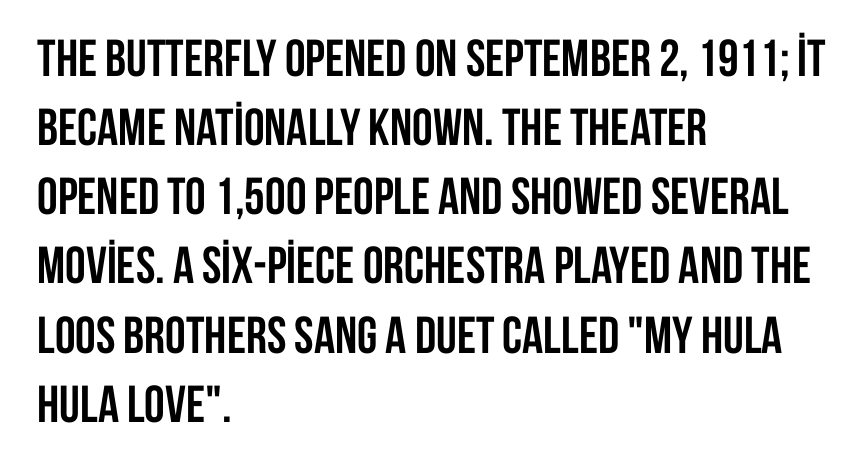
The image shows 52 px semibold, condensed sans-serif type, upright; set left-aligned, normal line spacing (1.33x), normal letter spacing, not underlined; low stroke contrast and a large x-height.
